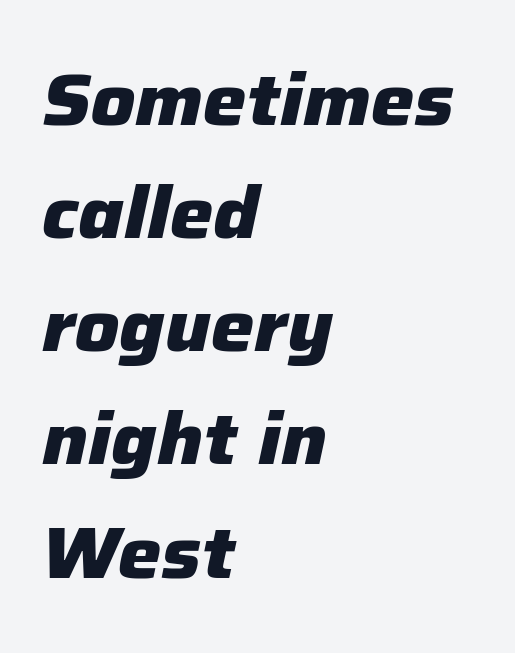
Does extra space separate the letters? No, they use regular spacing. Looks like regular typesetting: each glyph gets only the width it needs. The area under the type is left untouched. Compared with an ordinary text face, these strokes are far heavier — a full bold. In terms of posture, this sample is oblique. Teacher's note: observe the even left margin — that is flush-left alignment.
